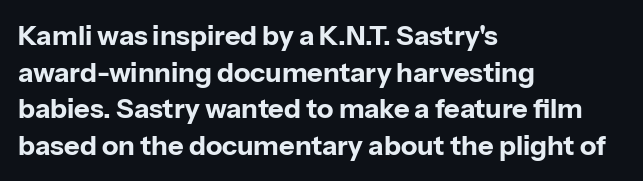
The image shows 27 px bold type, upright; set left-aligned, normal line spacing (1.36x), normal letter spacing, not underlined.
